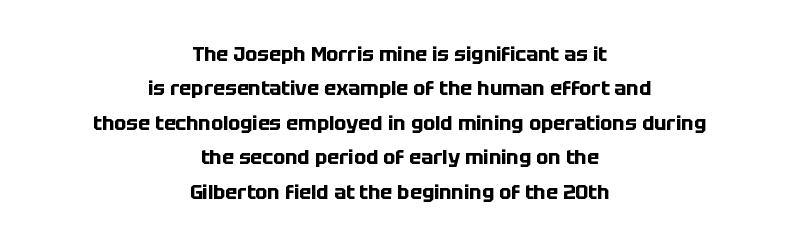
Ordinary non-slanted type is in use. Layout note: lines centered. Weight: bold. The string is rendered with underlining switched off. Compared with typical body copy, the letter spacing here is the same.
